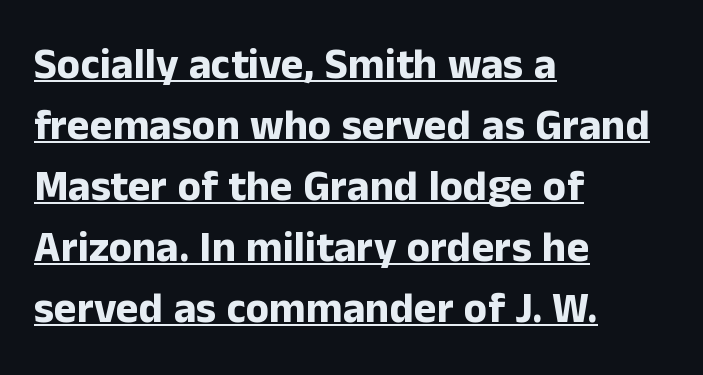
The image shows 43 px bold sans-serif type, upright; set left-aligned, normal line spacing (1.42x), normal letter spacing, underlined; low stroke contrast and a medium x-height.
